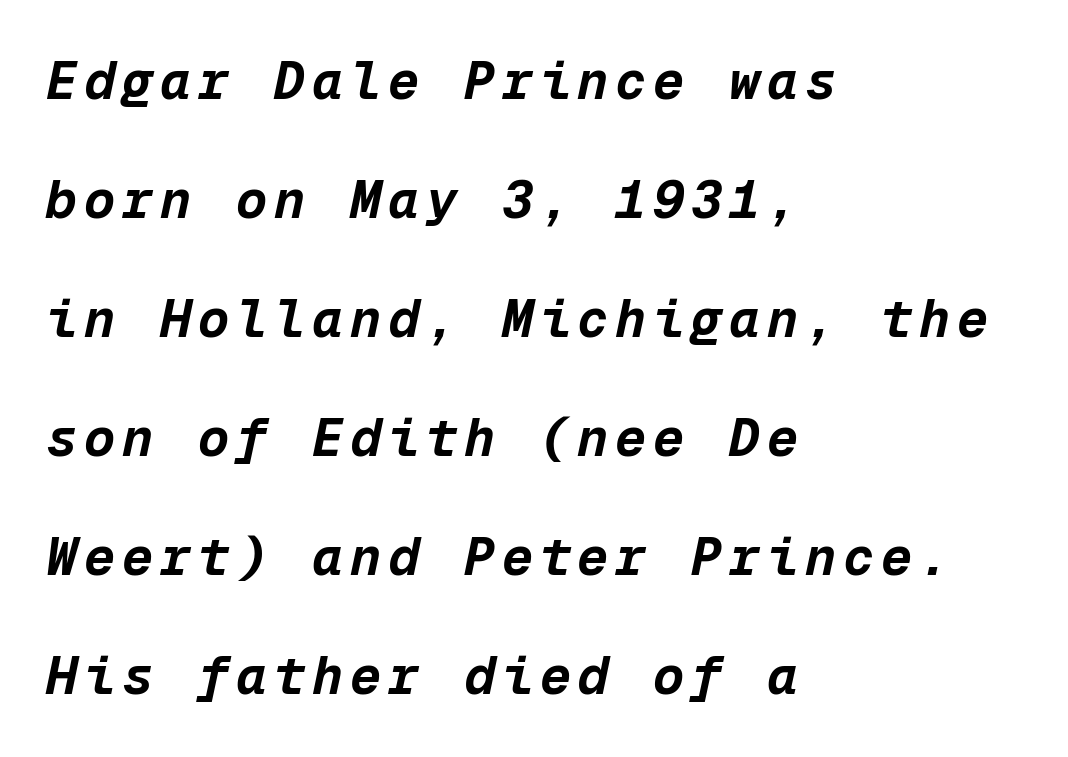
The passage shown stacks its lines with a broad gap. These lines are set flush left with a ragged right edge. Tall strokes in this sample are angled rather than plumb. Descenders are the only things crossing below the line. The letters march in equal steps, a hallmark of fixed-pitch type. The letters are bold, with thick, heavy strokes.
